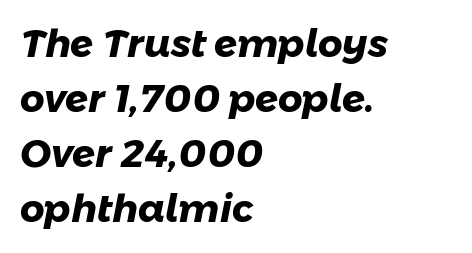
{"serif": "no", "bold": "yes", "weight": "heavy", "width": "normal", "stroke_contrast": "low", "x_height": "medium", "monospaced": "no", "underline": "no", "align": "left", "line_spacing": "normal", "line_spacing_ratio": 1.45, "letter_spacing": "normal", "letter_spacing_em": 0.0, "glyph_px": 38}
